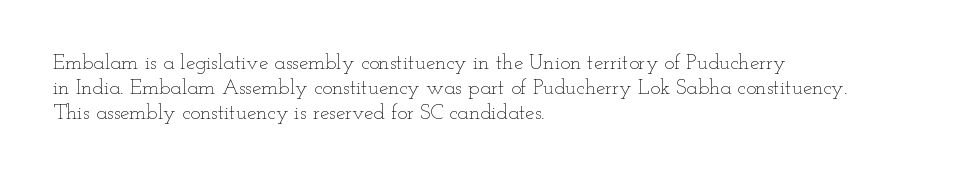
The image shows 21 px text type, upright; set left-aligned, line spacing 1.2x, normal letter spacing, not underlined.
